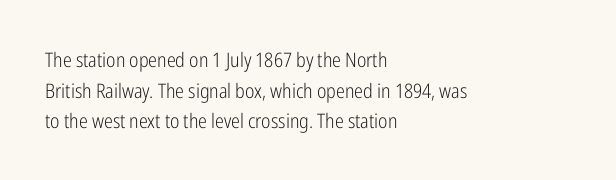
If you drew a line through each stem, it would be perfectly vertical. Students, observe: this is what conventionally led text looks like. Alignment: flush left. Decoration check: the copy has no underline.
